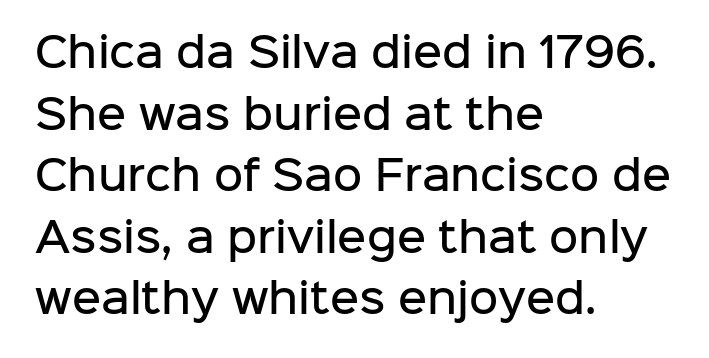
The leading is moderate, giving the passage an even texture. Line beginnings align vertically; line endings do not. Students, note that the glyphs here touch the page at normal intervals. Strokes here are thickened, but only to semibold level. The glyphs are unaccompanied by any horizontal stroke below them. A roman cut, with each character standing at attention.
